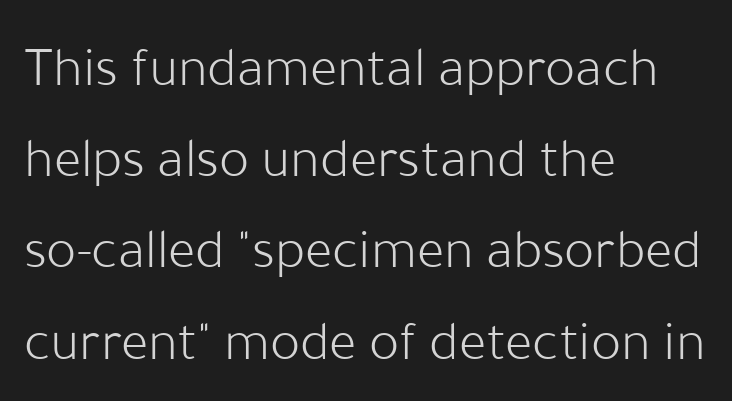
The image shows 57 px light sans-serif type, upright; set left-aligned, normal line spacing (1.6x), normal letter spacing, not underlined; low stroke contrast and a medium x-height.
